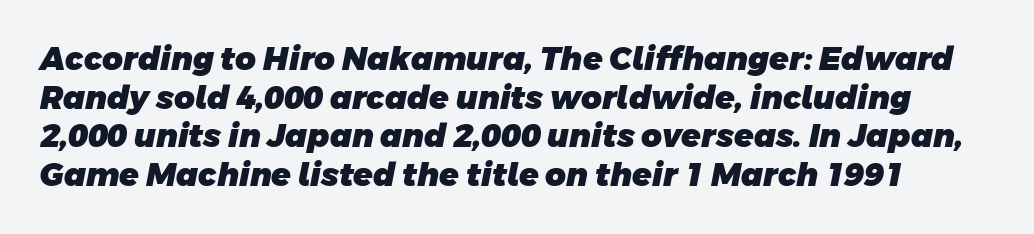
{"serif": "no", "bold": "yes", "weight": "heavy", "width": "normal", "stroke_contrast": "low", "x_height": "large", "monospaced": "no", "underline": "no", "line_spacing_ratio": 1.21, "letter_spacing": "normal", "letter_spacing_em": 0.0, "glyph_px": 32}
